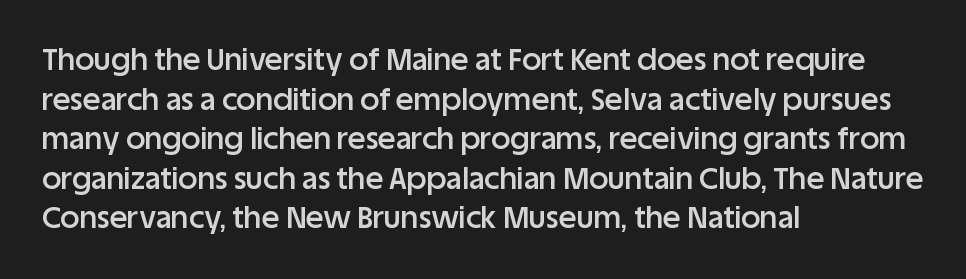
The glyphs are unaccompanied by any horizontal stroke below them. In CSS terms this would be text-align: left. Caption: standard tracking, unaltered. What kind of face is this? One without serifs — a sans. The letters advance in unequal steps, a hallmark of proportional type.
